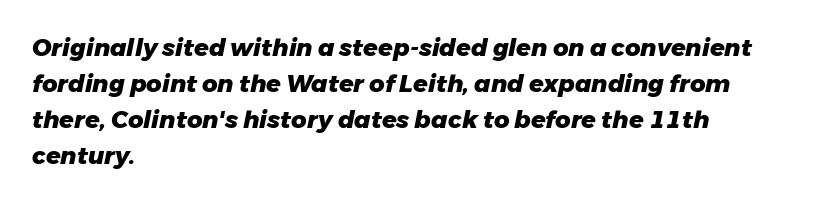
Q: Is the text bold? A: Yes.
Q: Is the text italic (slanted)? A: Yes, it leans right by about 11 degrees.
Q: Is the text underlined? A: No.
Q: How is the paragraph aligned? A: Left-aligned.
Q: Is the spacing between letters normal or unusually wide? A: Normal.
Q: Is the spacing between lines tight, normal or loose? A: Normal.
